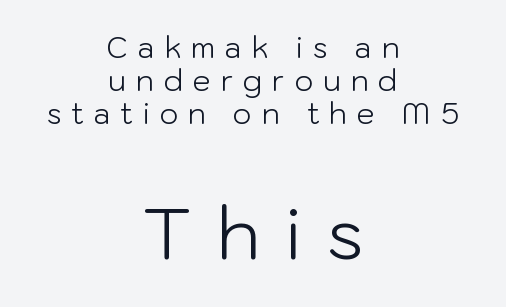
{"serif": "no", "italic": "no", "bold": "no", "weight": "light", "width": "normal", "stroke_contrast": "low", "x_height": "medium", "monospaced": "no", "underline": "no", "align": "center", "line_spacing": "tight", "line_spacing_ratio": 1.14, "letter_spacing": "wide", "letter_spacing_em": 0.34, "larger_block": "second", "size_ratio": 2.48, "glyph_px": 72}
